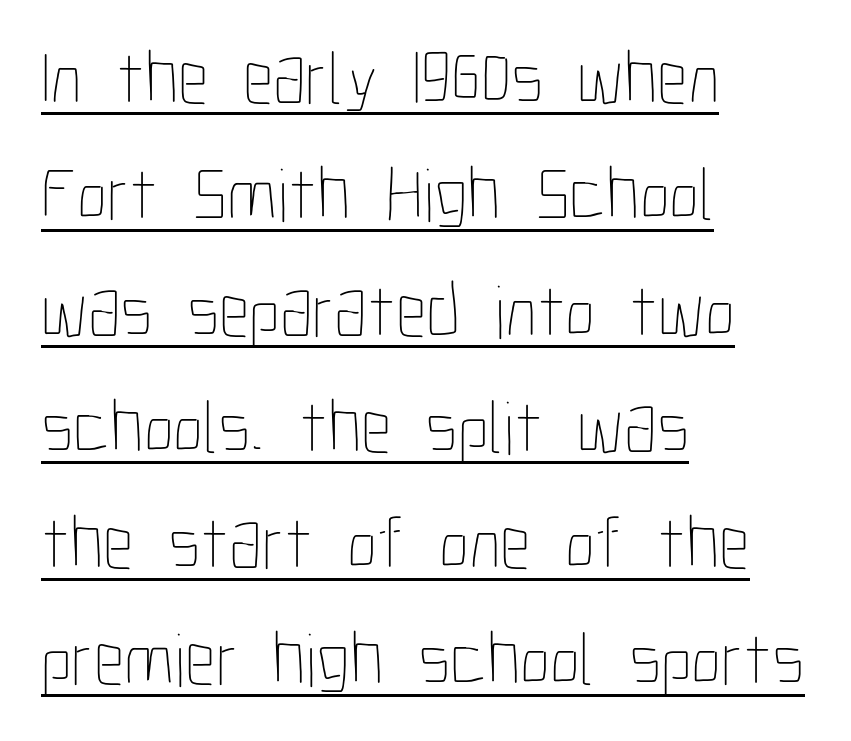
The image shows 76 px thin, condensed type, upright; set left-aligned, normal line spacing (1.53x), normal letter spacing, underlined; low stroke contrast and a medium x-height.
